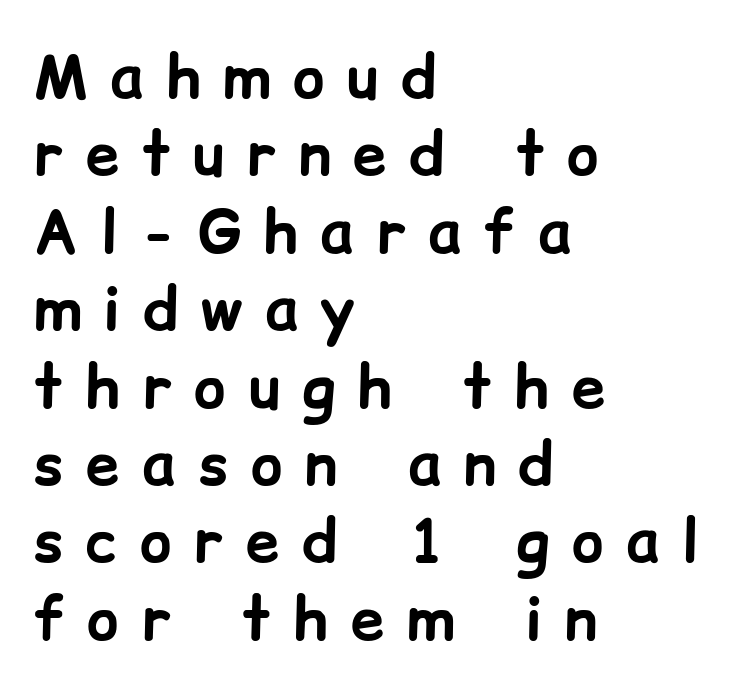
Left-aligned paragraph, ragged on the right. Look at the stroke-to-counter ratio: heavy, a bold. In terms of letterspacing, this is a distinctly airy, spread setting. This is the regular roman posture of the typeface.
